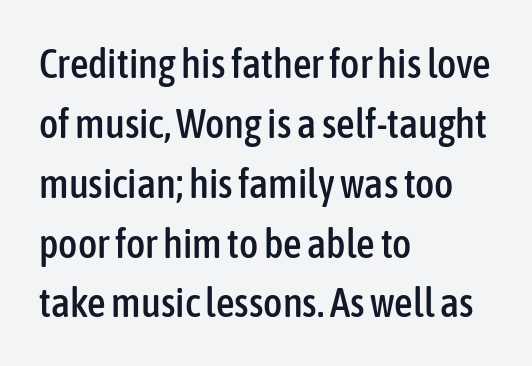
Q: Is the text italic (slanted)? A: No, it is upright.
Q: Is the typeface a serif or a sans-serif typeface? A: Sans-serif.
Q: Is the text underlined? A: No.
Q: How is the paragraph aligned? A: Left-aligned.
Q: Is the spacing between letters normal or unusually wide? A: Normal.
Q: Is the spacing between lines tight, normal or loose? A: Normal.
Q: Width (condensed, normal, or wide)? A: Condensed.
Q: Stroke contrast? A: Low.
Q: x-height? A: Medium.
Q: Monospaced? A: No.
